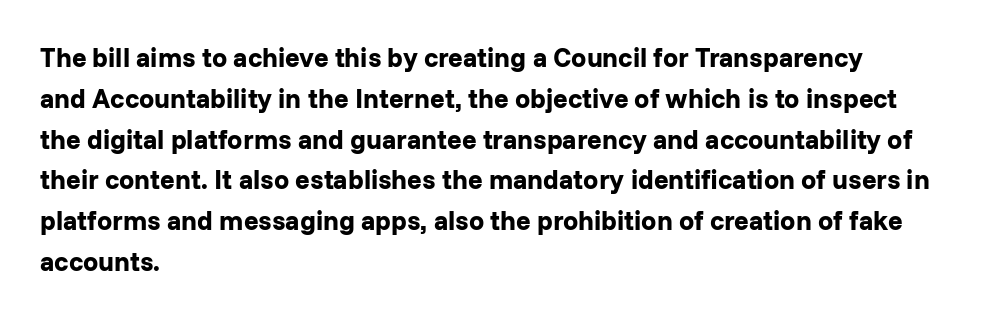
The image shows 27 px bold type, upright; set left-aligned, normal line spacing (1.51x), normal letter spacing, not underlined.
